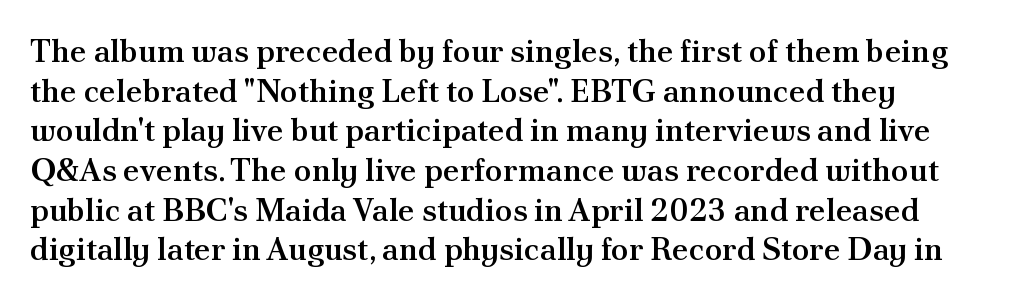
The image shows 32 px semibold serif type, upright; set line spacing 1.24x, normal letter spacing, not underlined; medium stroke contrast and a small x-height.
